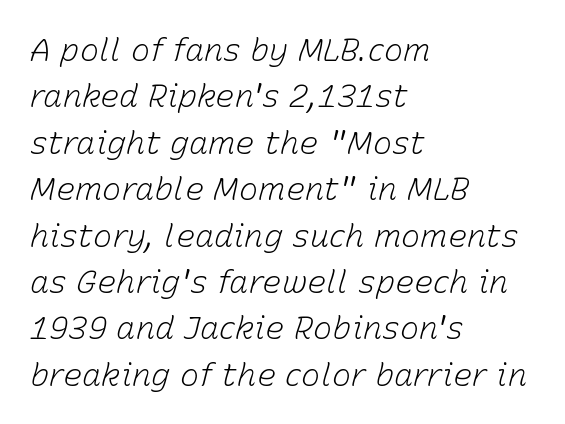
The image shows 32 px light type, italic (leaning right); set left-aligned, normal line spacing (1.45x), normal letter spacing, not underlined; low stroke contrast and a medium x-height.
